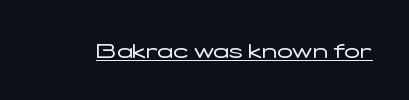
{"italic": "no", "bold": "no", "underline": "yes", "letter_spacing": "normal", "letter_spacing_em": 0.0, "glyph_px": 21}
